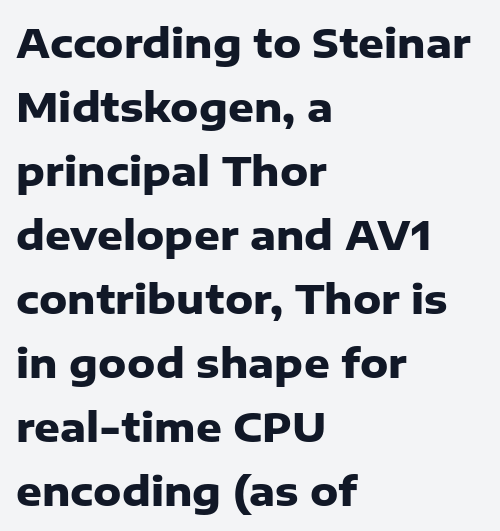
{"serif": "no", "italic": "no", "bold": "yes", "weight": "heavy", "width": "normal", "stroke_contrast": "low", "x_height": "medium", "monospaced": "no", "underline": "no", "align": "left", "line_spacing": "normal", "line_spacing_ratio": 1.6, "letter_spacing": "normal", "letter_spacing_em": 0.0, "glyph_px": 40}
